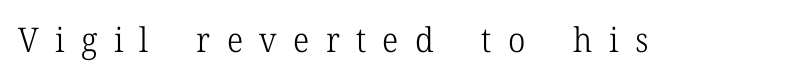
The image shows 34 px light serif type, upright; set unusually wide letter spacing (+0.48 em), not underlined; low stroke contrast and a medium x-height.
